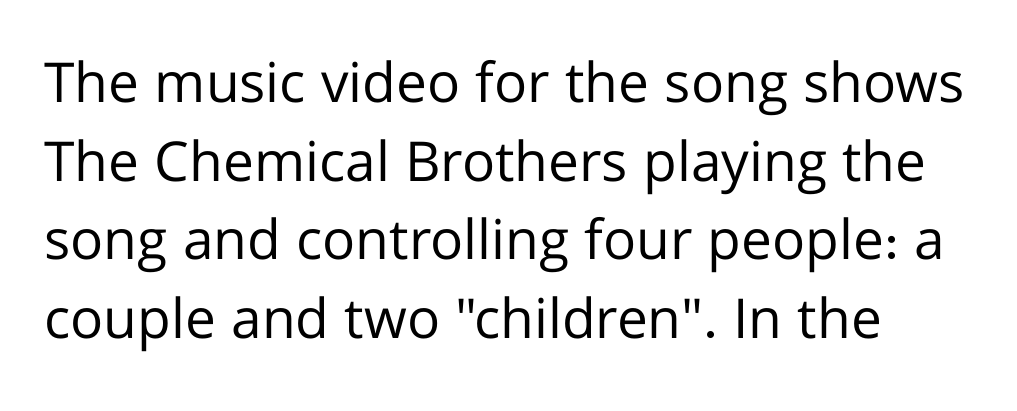
The specimen omits any rule beneath the text block's lines. There is no visible air inserted between adjacent glyphs. The font family rendered here belongs to the sans-serif group. Nothing heavy about these letters — not bold at all. Interline gaps are of average width in this sample.
